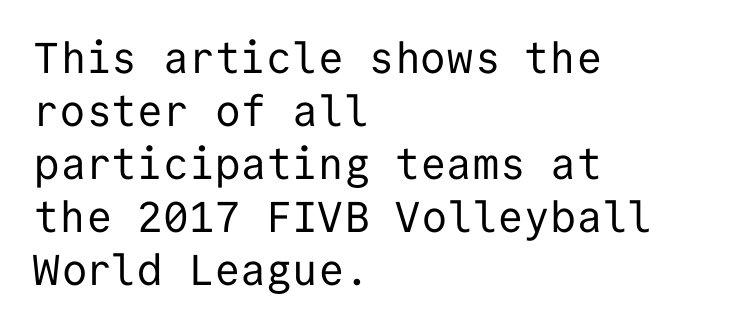
The image shows 43 px regular-weight sans-serif type, upright, monospaced; set left-aligned, line spacing 1.23x, normal letter spacing, not underlined; low stroke contrast and a medium x-height.
